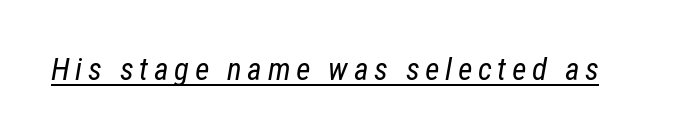
{"italic": "yes", "lean": "right", "slant_degrees": 12, "bold": "no", "weight": "regular", "width": "condensed", "stroke_contrast": "low", "x_height": "medium", "monospaced": "no", "underline": "yes", "glyph_px": 31}
